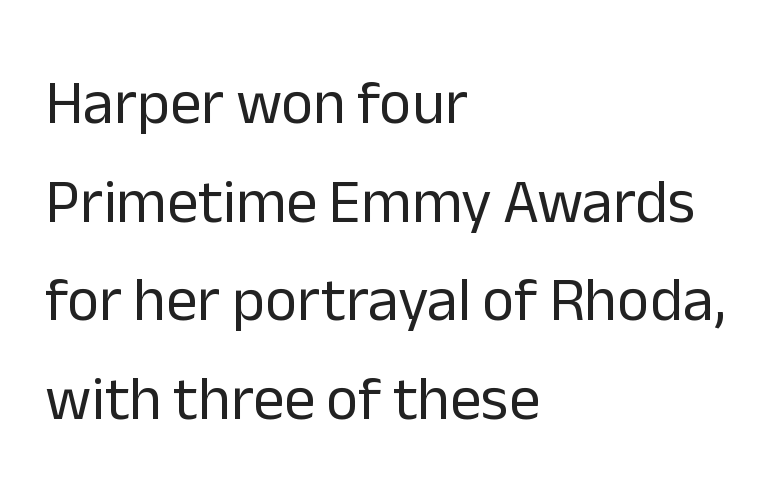
{"serif": "no", "italic": "no", "bold": "no", "weight": "regular", "width": "normal", "stroke_contrast": "low", "x_height": "medium", "monospaced": "no", "underline": "no", "align": "left", "line_spacing": "normal", "line_spacing_ratio": 1.59, "letter_spacing": "normal", "letter_spacing_em": 0.0, "glyph_px": 62}
